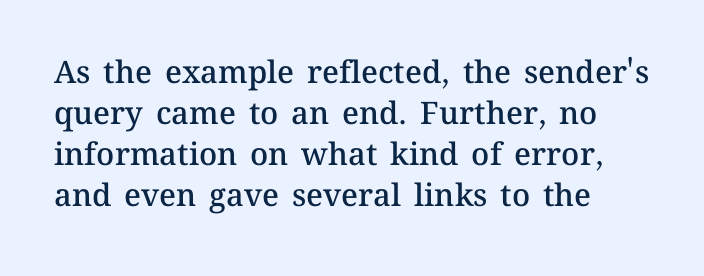
The image shows 31 px semibold type, upright; set normal line spacing (1.32x), normal letter spacing, not underlined; medium stroke contrast and a medium x-height.
